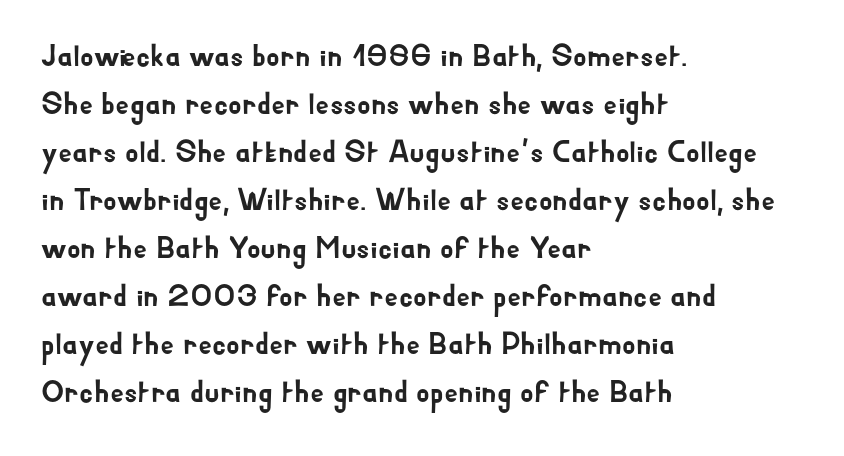
Q: Is the text italic (slanted)? A: No, it is upright.
Q: Is the typeface a serif or a sans-serif typeface? A: Sans-serif.
Q: Is the text underlined? A: No.
Q: How is the paragraph aligned? A: Left-aligned.
Q: Is the spacing between letters normal or unusually wide? A: Normal.
Q: Is the spacing between lines tight, normal or loose? A: Normal.
Q: Width (condensed, normal, or wide)? A: Normal.
Q: Stroke contrast? A: Low.
Q: x-height? A: Small.
Q: Monospaced? A: No.
